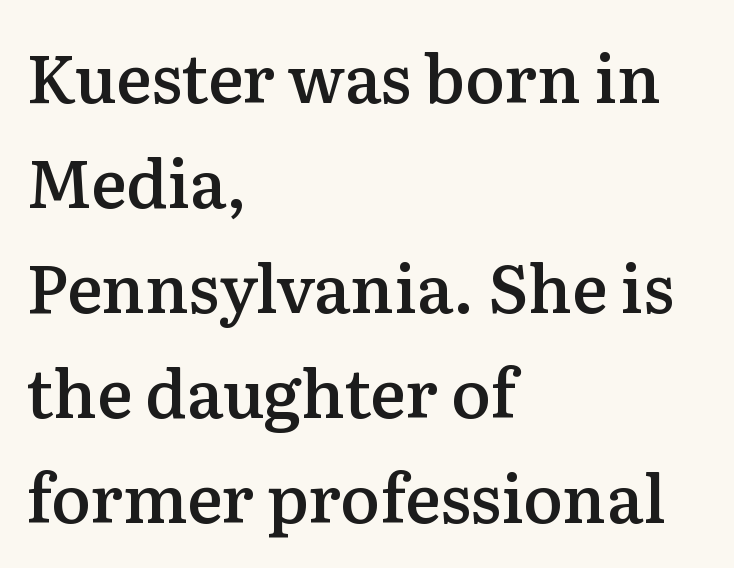
The image shows 66 px semibold serif type, upright; set left-aligned, normal line spacing (1.59x), normal letter spacing, not underlined; medium stroke contrast and a medium x-height.
